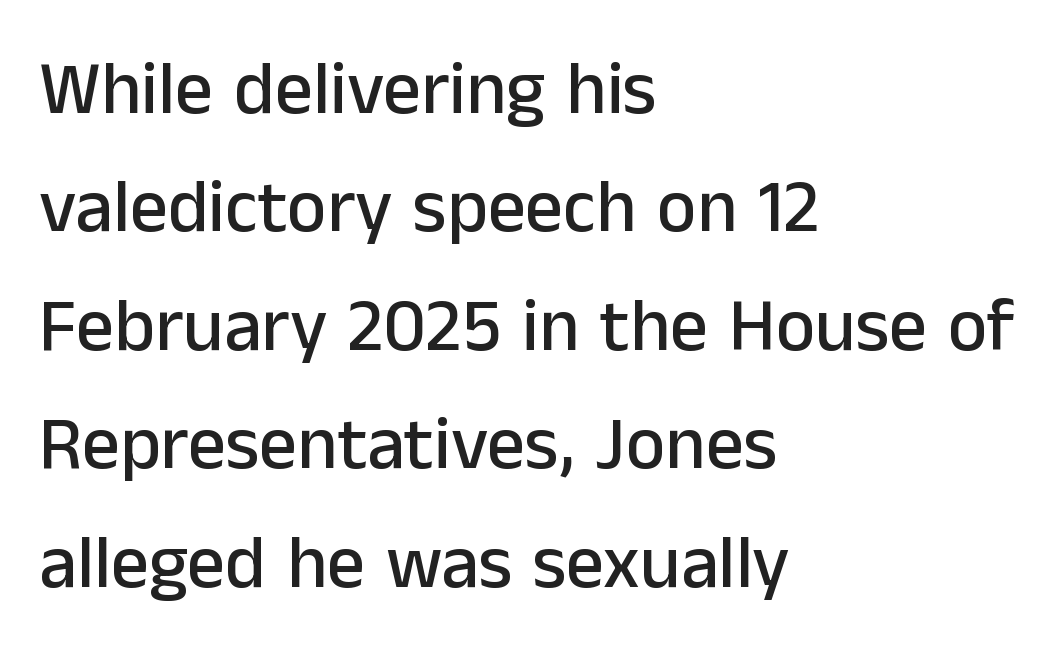
The image shows 75 px sans-serif type, upright; set left-aligned, normal line spacing (1.58x), normal letter spacing, not underlined; low stroke contrast and a medium x-height.
